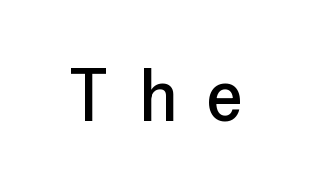
The image shows 73 px sans-serif type, upright; set unusually wide letter spacing (+0.42 em), not underlined; low stroke contrast and a medium x-height.
